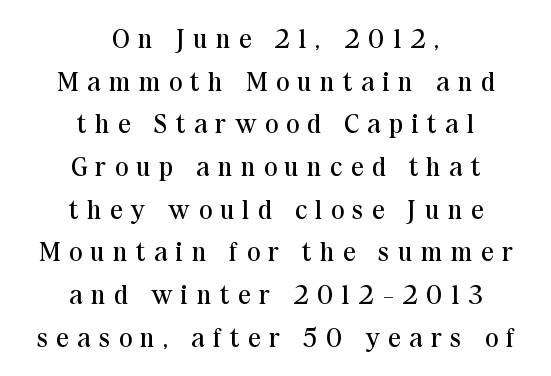
Q: Is the text bold? A: No.
Q: Is the text italic (slanted)? A: No, it is upright.
Q: Is the text underlined? A: No.
Q: How is the paragraph aligned? A: Centered.
Q: Is the spacing between letters normal or unusually wide? A: Unusually wide.
Q: Is the spacing between lines tight, normal or loose? A: Normal.
